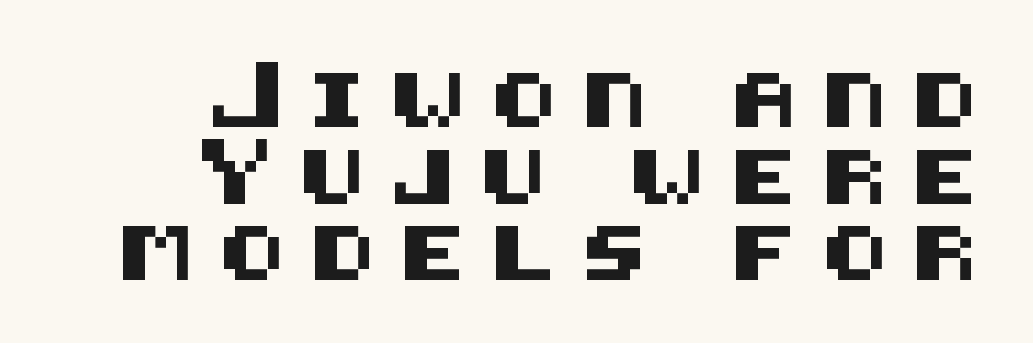
Posture: upright roman. In terms of letterspacing, this is a distinctly airy, spread setting. Nothing sits at the stroke ends, so this counts as sans-serif. Glance below the letters and you will spot only blank space.
